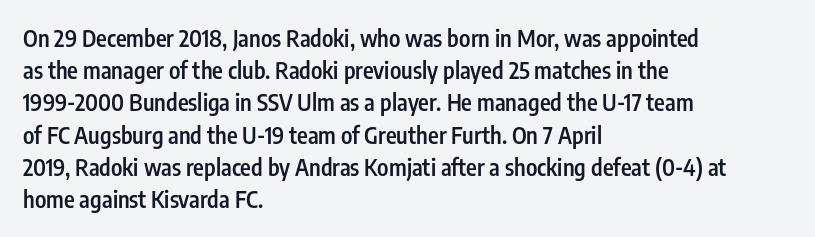
The image shows 23 px text type, upright; set left-aligned, normal line spacing (1.4x), normal letter spacing, not underlined.
